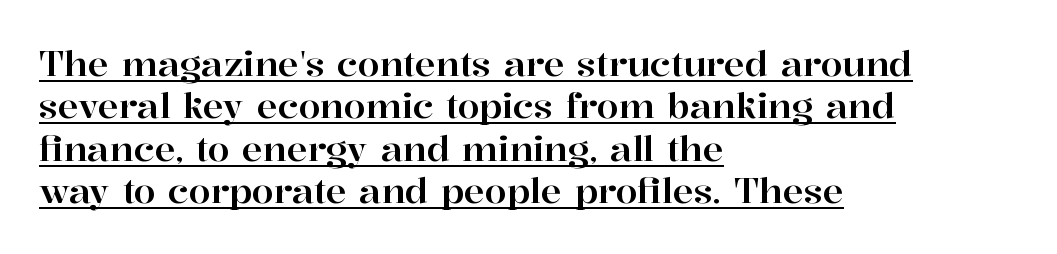
Q: Is the text italic (slanted)? A: No, it is upright.
Q: Is the typeface a serif or a sans-serif typeface? A: Serif.
Q: Is the text underlined? A: Yes.
Q: How is the paragraph aligned? A: Left-aligned.
Q: Is the spacing between letters normal or unusually wide? A: Normal.
Q: Width (condensed, normal, or wide)? A: Normal.
Q: Stroke contrast? A: High.
Q: x-height? A: Medium.
Q: Monospaced? A: No.
